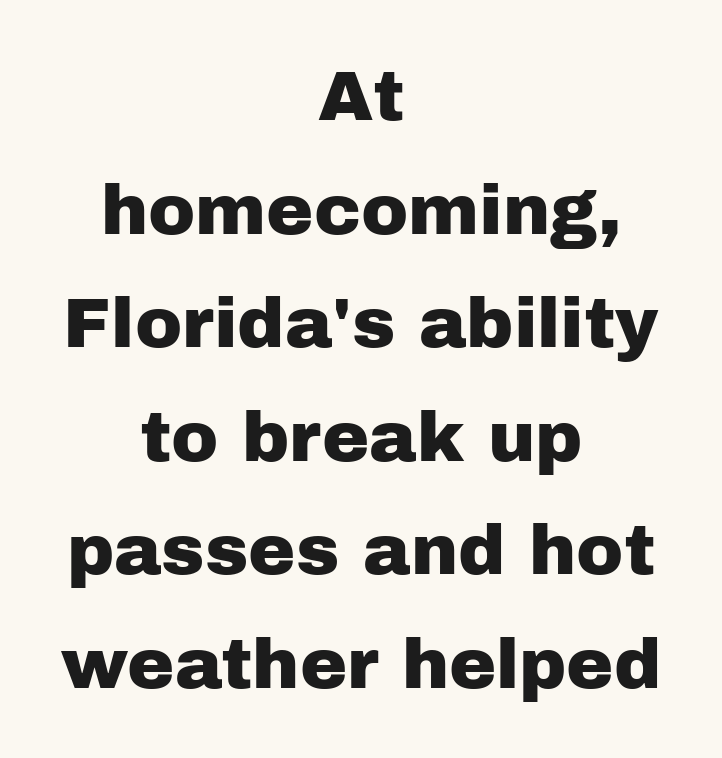
The image shows 71 px sans-serif type, upright; set centered, normal line spacing (1.6x), normal letter spacing, not underlined; low stroke contrast and a medium x-height.
